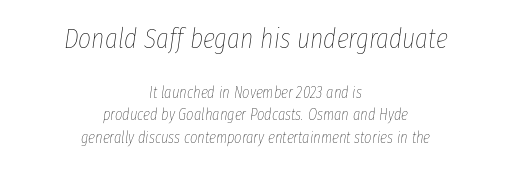
The image shows 28 px thin, condensed type, italic (leaning right); set centered, normal line spacing (1.41x), normal letter spacing, not underlined; the first (top) block is 1.75x larger; low stroke contrast and a medium x-height.
